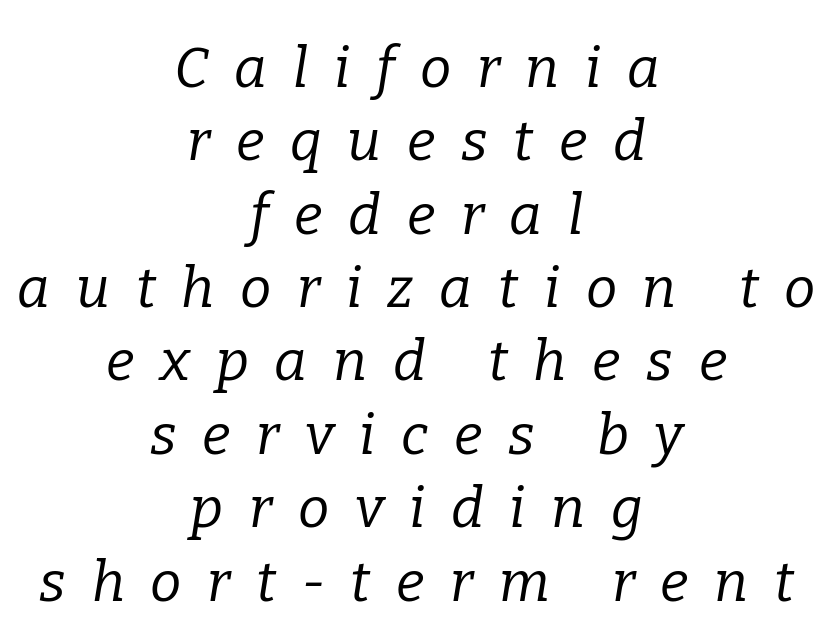
Looks like regular typesetting: each glyph gets only the width it needs. The letters look calm and open, with moderate or lighter stems. Small tapered or slab feet sit at the stroke ends, so this counts as serif. Look at the tracking — it's clearly loosened, letters drifting apart. This sample uses an oblique cut, with every glyph tilted off the vertical.
